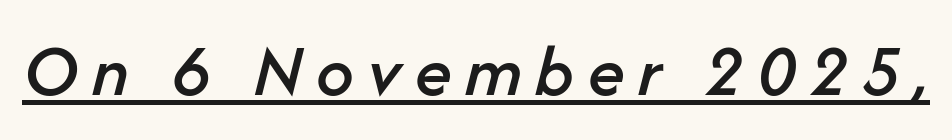
Emphasis-style slanted type is in use. Think of a printed novel: that variable character pitch is what you see here. Underlined type.
